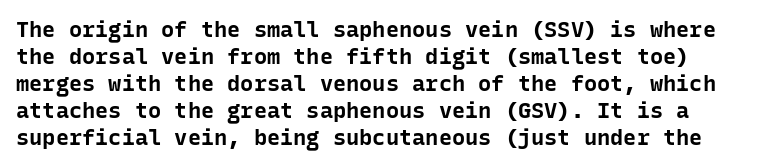
The image shows 22 px bold type, upright; set line spacing 1.23x, normal letter spacing, not underlined.
